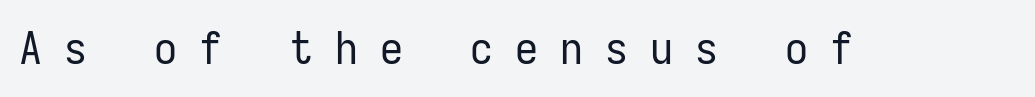
The text was rendered using a sans face with plain stroke endings. Letter spacing: wide. These lines are rendered in a fixed-pitch font. Unlike italic type, these characters show no tilt at all. The zone under the glyphs is completely vacant. Caption: face not bold, strokes unweighted.
